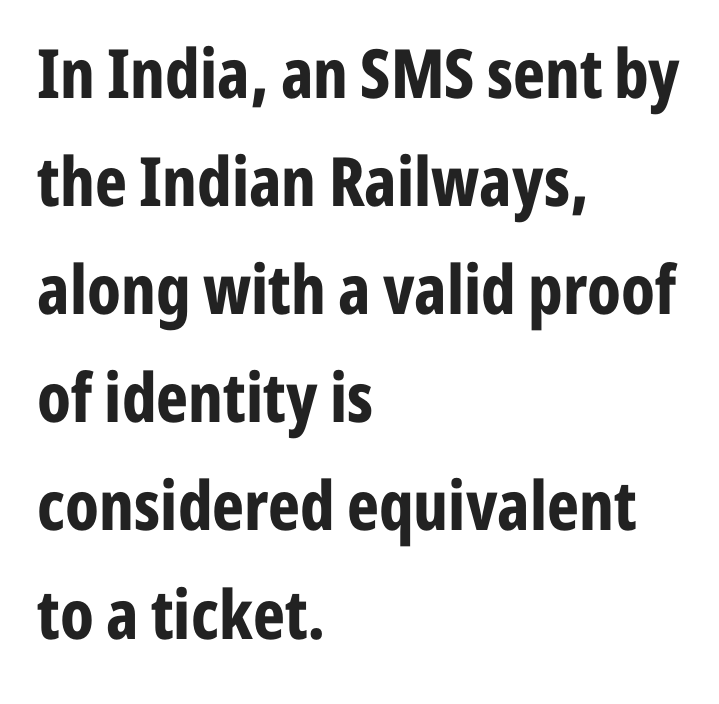
{"serif": "no", "italic": "no", "bold": "yes", "weight": "bold", "width": "condensed", "stroke_contrast": "low", "x_height": "medium", "monospaced": "no", "underline": "no", "align": "left", "line_spacing": "normal", "line_spacing_ratio": 1.59, "letter_spacing": "normal", "letter_spacing_em": 0.0, "glyph_px": 68}
